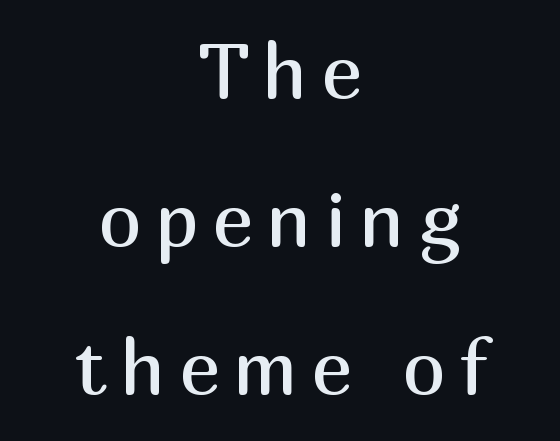
The image shows 78 px regular-weight sans-serif type, upright; set centered, loose line spacing (1.9x), not underlined; medium stroke contrast and a medium x-height.
